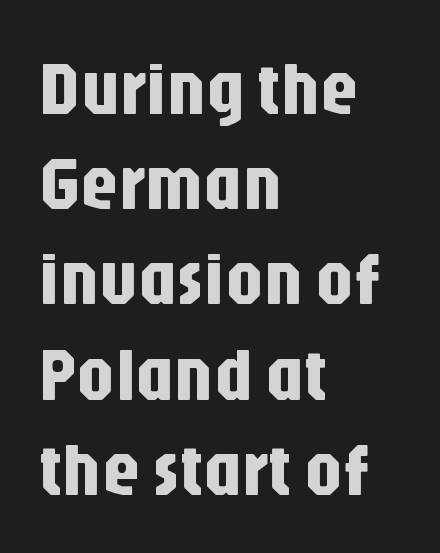
Q: Is the text italic (slanted)? A: No, it is upright.
Q: Is the typeface a serif or a sans-serif typeface? A: Sans-serif.
Q: Is the text underlined? A: No.
Q: How is the paragraph aligned? A: Left-aligned.
Q: Is the spacing between letters normal or unusually wide? A: Normal.
Q: Is the spacing between lines tight, normal or loose? A: Normal.
Q: Width (condensed, normal, or wide)? A: Condensed.
Q: Stroke contrast? A: Low.
Q: x-height? A: Large.
Q: Monospaced? A: No.
